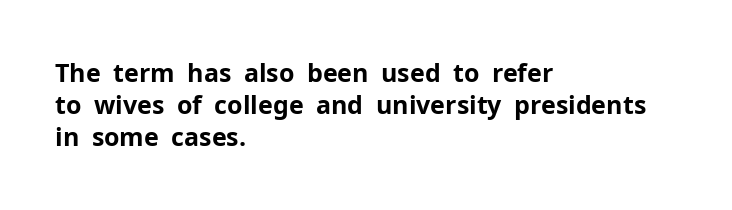
The image shows 25 px bold type, upright; set left-aligned, normal line spacing (1.29x), normal letter spacing, not underlined.
